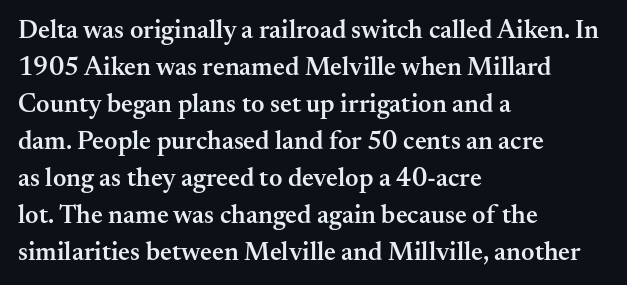
{"italic": "no", "bold": "semi", "underline": "no", "align": "left", "line_spacing": "normal", "line_spacing_ratio": 1.42, "letter_spacing": "normal", "letter_spacing_em": 0.0, "glyph_px": 26}
